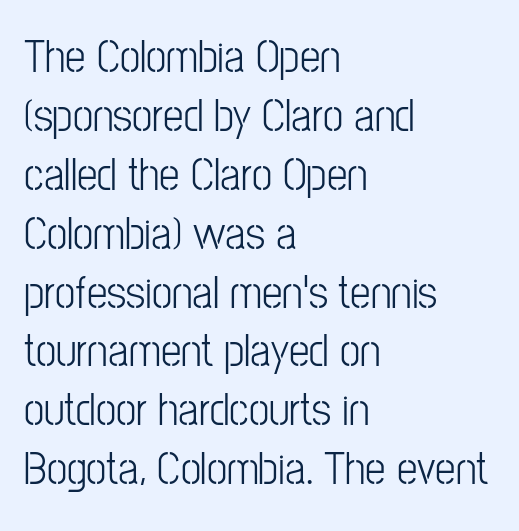
The image shows 46 px light, condensed sans-serif type, upright; set left-aligned, normal line spacing (1.28x), normal letter spacing, not underlined; low stroke contrast and a medium x-height.
